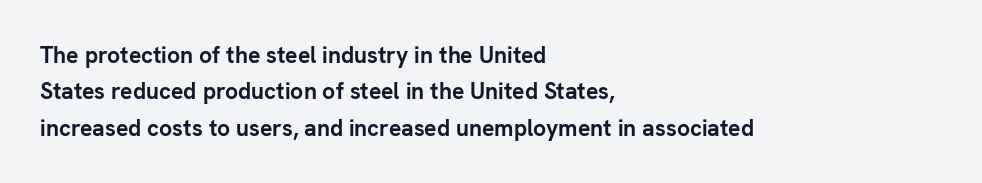
The image shows 23 px bold type, upright; set left-aligned, normal line spacing (1.58x), normal letter spacing, not underlined.
